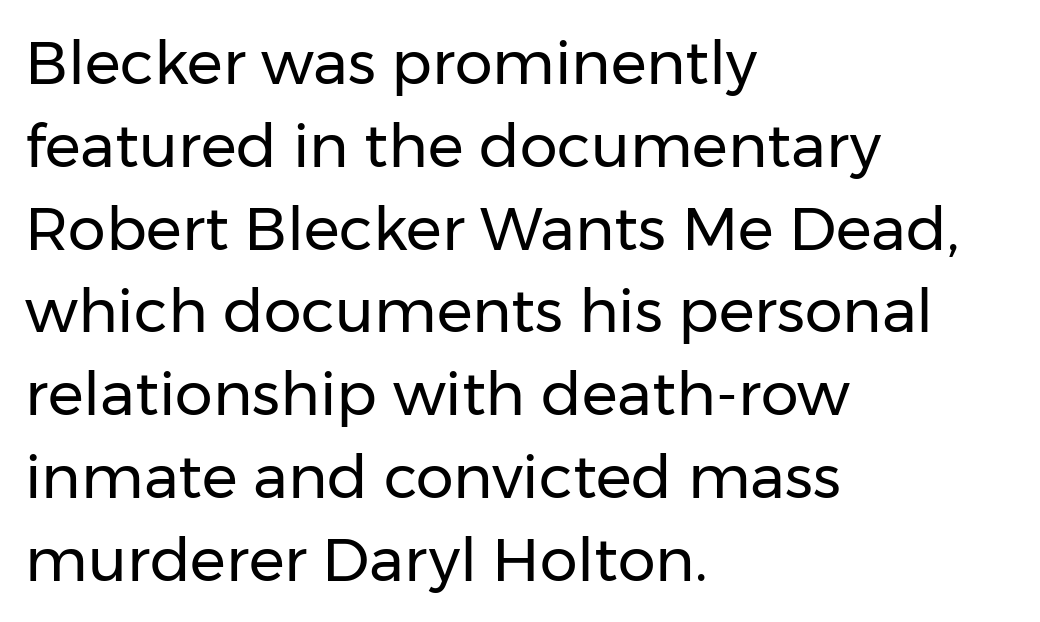
Note the varied advance widths — an 'i' is clearly narrower than an 'm'. Stems here are at most as thick as an everyday book face. The line texture is even and compact thanks to regular tracking. Compared with a centered layout, this one pins lines to the left instead. The passage shown is typeset with a sans-serif family.
